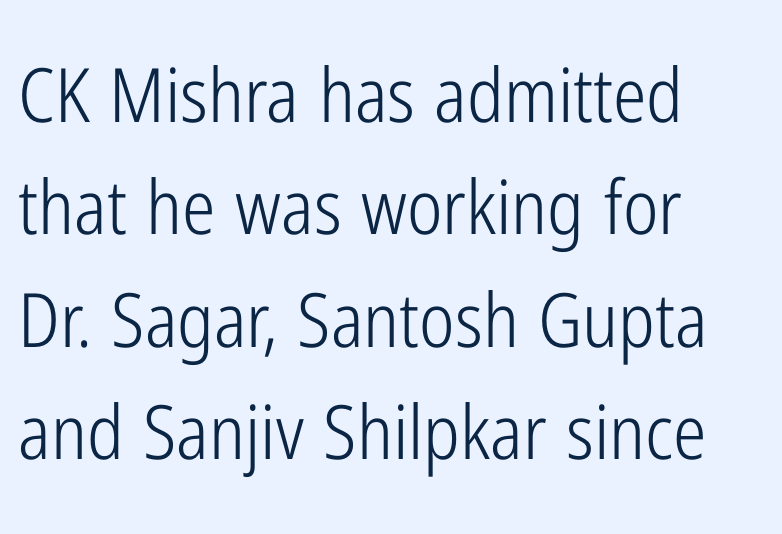
Q: Is the text bold? A: No.
Q: Is the text italic (slanted)? A: No, it is upright.
Q: Is the typeface a serif or a sans-serif typeface? A: Sans-serif.
Q: Is the text underlined? A: No.
Q: How is the paragraph aligned? A: Left-aligned.
Q: Is the spacing between letters normal or unusually wide? A: Normal.
Q: Is the spacing between lines tight, normal or loose? A: Normal.
Q: Width (condensed, normal, or wide)? A: Condensed.
Q: Stroke contrast? A: Low.
Q: x-height? A: Medium.
Q: Monospaced? A: No.
